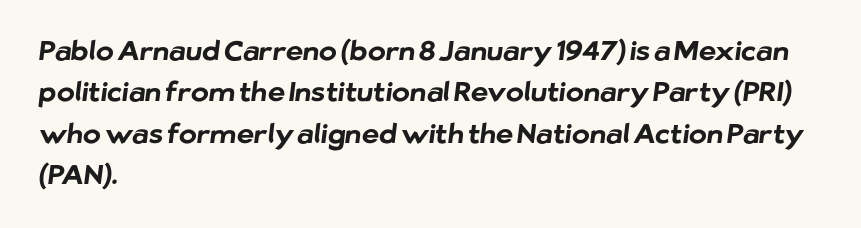
The image shows 27 px bold type; set left-aligned, normal line spacing (1.53x), normal letter spacing, not underlined.
